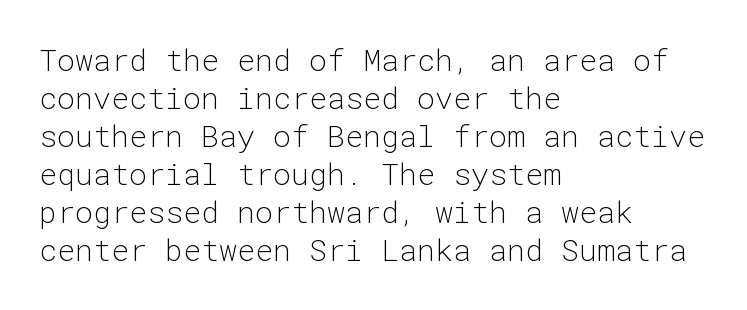
The foot of each line stays bare and open. These lines are set flush left with a ragged right edge. Look at the bottom of the vertical strokes: they stop flat, with no serifs. The rendering uses a moderate line-height, typical for paragraphs. Is the stroke heavy? The answer is a plain regular-or-lighter.
